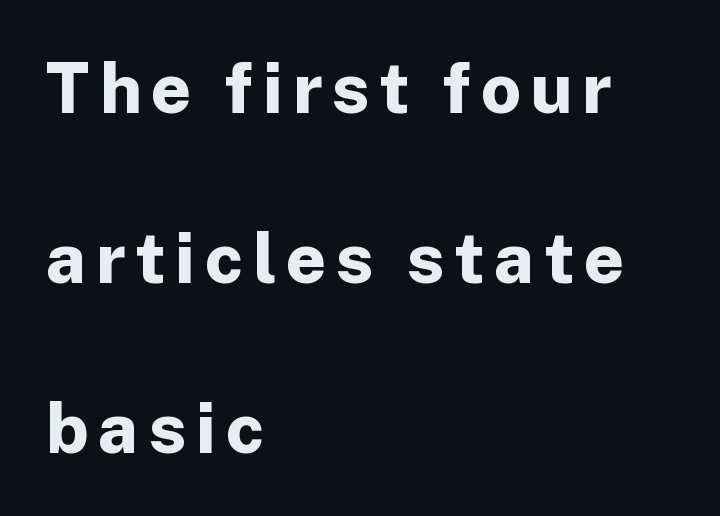
{"serif": "no", "italic": "no", "bold": "yes", "weight": "bold", "width": "normal", "stroke_contrast": "low", "x_height": "medium", "monospaced": "no", "underline": "no", "align": "left", "line_spacing": "loose", "line_spacing_ratio": 2.43, "glyph_px": 70}
